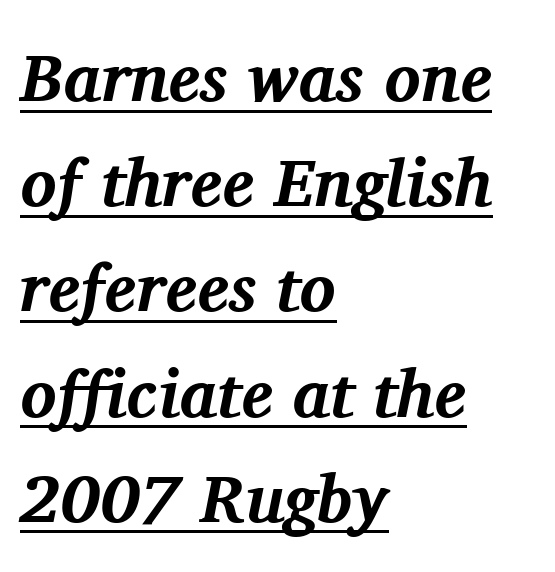
Q: Is the text bold? A: Yes.
Q: Is the text italic (slanted)? A: Yes, it leans right by about 11 degrees.
Q: Is the typeface a serif or a sans-serif typeface? A: Serif.
Q: Is the text underlined? A: Yes.
Q: How is the paragraph aligned? A: Left-aligned.
Q: Is the spacing between letters normal or unusually wide? A: Normal.
Q: Is the spacing between lines tight, normal or loose? A: Normal.
Q: Width (condensed, normal, or wide)? A: Normal.
Q: Stroke contrast? A: Medium.
Q: x-height? A: Medium.
Q: Monospaced? A: No.
